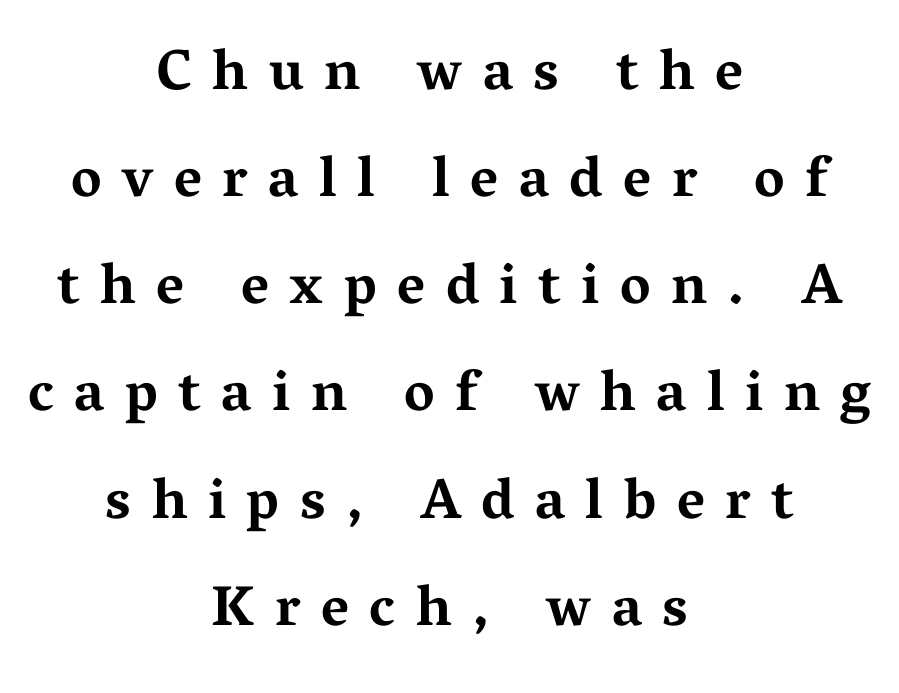
Every stem runs plumb, perpendicular to the baseline. Beneath every word, the page is bare. Are there feet on the stems? There are — it's a serif. Character widths vary here, with narrow letters taking less room than wide ones. If you folded the block vertically in half, each line would mirror itself in length.
